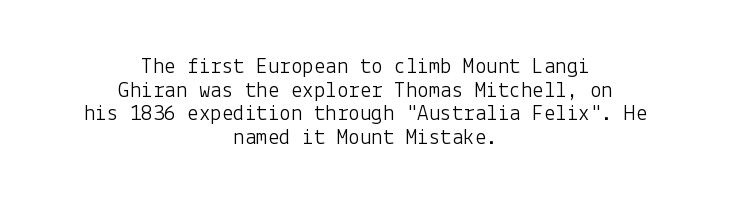
Observe the ordinary spacing: letters are neighbours, not strangers. Vertical strokes here are truly vertical. Decoration check: the copy has no underline. The whitespace from short lines is split evenly between both sides. How would I describe the line gaps? Narrow and economical. Weight: regular or lighter.
